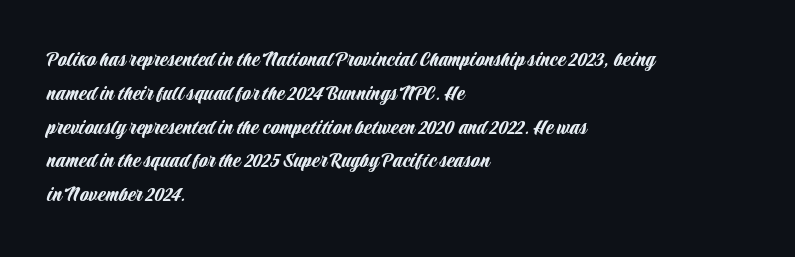
{"underline": "no", "align": "left", "line_spacing": "normal", "line_spacing_ratio": 1.47, "letter_spacing": "normal", "letter_spacing_em": 0.0, "glyph_px": 23}
